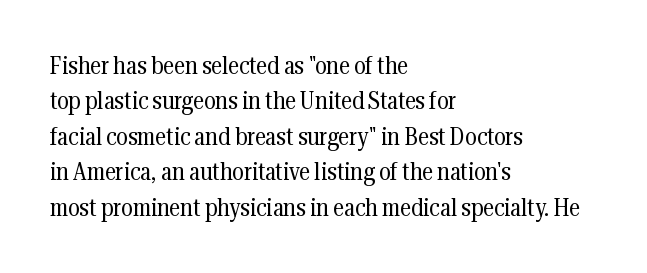
Plain, unruled lines of type. Is the type heavy? It reads as light-to-regular instead. Interline gaps are of average width in this sample. In terms of posture, this sample is upright. These lines are set flush left with a ragged right edge. Nothing unusual about the tracking: characters are spaced as the font intends.
